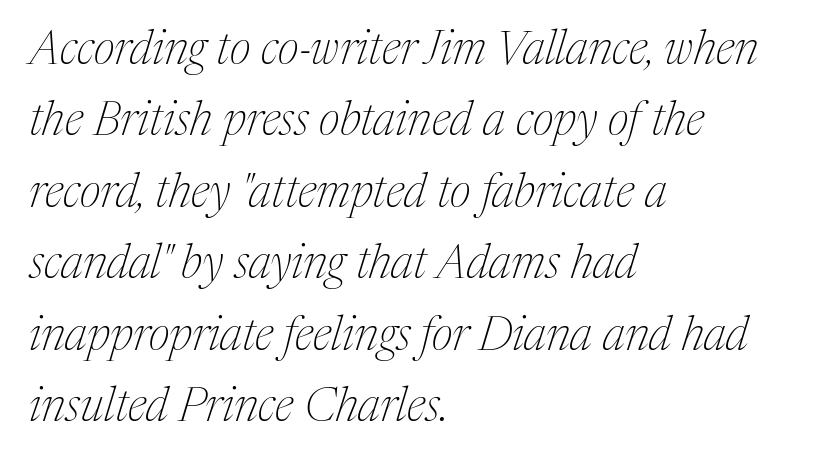
The image shows 47 px thin serif type, italic (leaning right); set left-aligned, normal line spacing (1.52x), normal letter spacing, not underlined; medium stroke contrast and a medium x-height.
